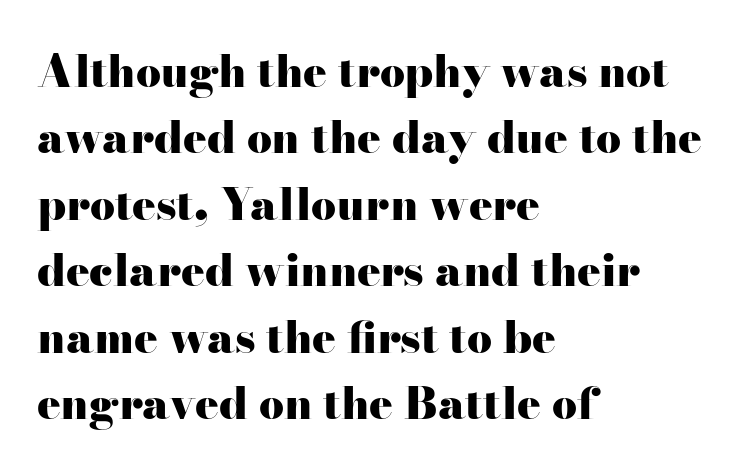
Q: Is the text bold? A: Yes.
Q: Is the text italic (slanted)? A: No, it is upright.
Q: Is the typeface a serif or a sans-serif typeface? A: Serif.
Q: Is the text underlined? A: No.
Q: How is the paragraph aligned? A: Left-aligned.
Q: Is the spacing between letters normal or unusually wide? A: Normal.
Q: Is the spacing between lines tight, normal or loose? A: Normal.
Q: Width (condensed, normal, or wide)? A: Wide.
Q: Stroke contrast? A: High.
Q: x-height? A: Small.
Q: Monospaced? A: No.
